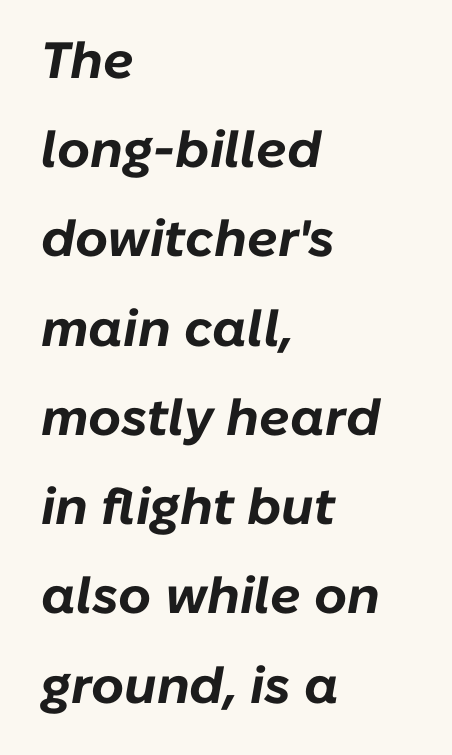
The image shows 51 px bold type, italic (leaning right); set left-aligned, line spacing 1.75x, normal letter spacing, not underlined; low stroke contrast and a medium x-height.
